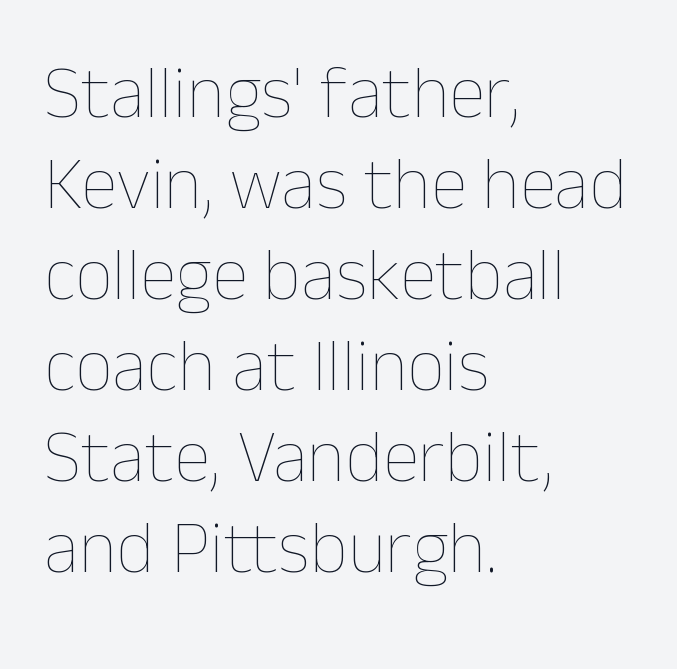
Q: Is the text bold? A: No.
Q: Is the text italic (slanted)? A: No, it is upright.
Q: Is the text underlined? A: No.
Q: How is the paragraph aligned? A: Left-aligned.
Q: Is the spacing between letters normal or unusually wide? A: Normal.
Q: Width (condensed, normal, or wide)? A: Normal.
Q: Stroke contrast? A: Low.
Q: x-height? A: Medium.
Q: Monospaced? A: No.
